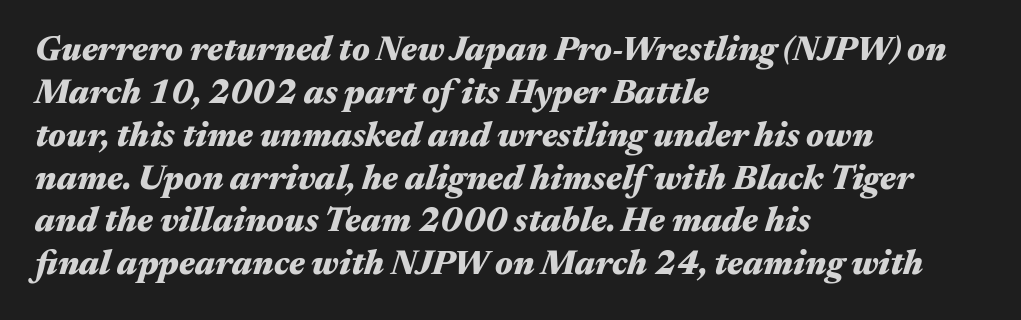
In terms of weight, the rendering is a true, heavy bold. The lettering tilts uniformly, giving the passage an italic look. Students, note that the glyphs here touch the page at normal intervals. Baseline-to-baseline distance is the conventional proportion of letter height. Compared with a centered layout, this one pins lines to the left instead. This sample has the flowing, uneven cadence of proportional lettering.
